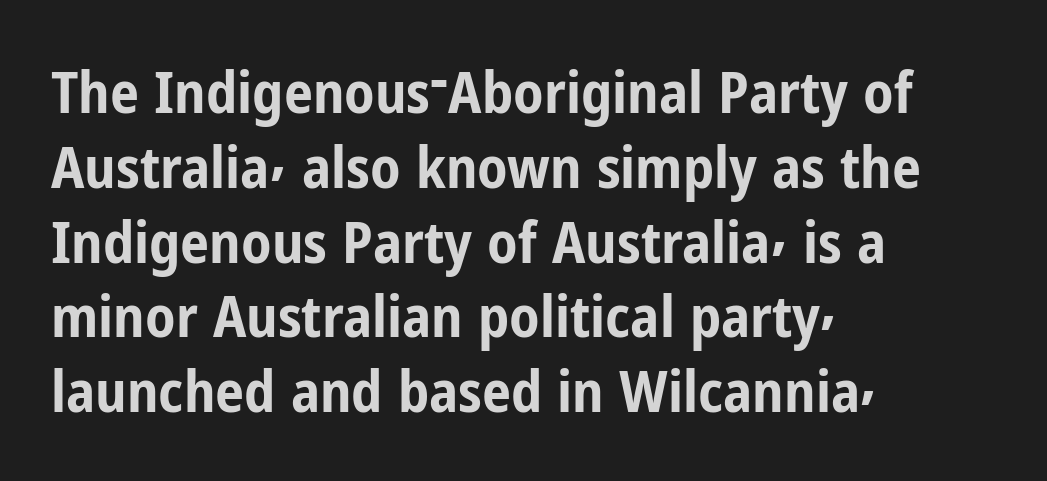
Q: Is the text bold? A: Yes.
Q: Is the text italic (slanted)? A: No, it is upright.
Q: Is the typeface a serif or a sans-serif typeface? A: Sans-serif.
Q: Is the text underlined? A: No.
Q: How is the paragraph aligned? A: Left-aligned.
Q: Is the spacing between letters normal or unusually wide? A: Normal.
Q: Is the spacing between lines tight, normal or loose? A: Normal.
Q: Width (condensed, normal, or wide)? A: Condensed.
Q: Stroke contrast? A: Low.
Q: x-height? A: Medium.
Q: Monospaced? A: No.
